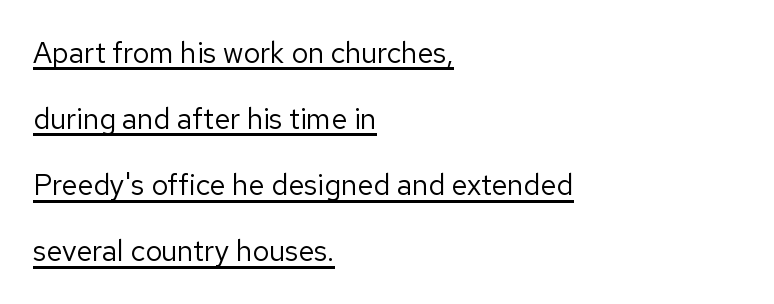
Q: Is the text bold? A: No.
Q: Is the text italic (slanted)? A: No, it is upright.
Q: Is the typeface a serif or a sans-serif typeface? A: Sans-serif.
Q: Is the text underlined? A: Yes.
Q: How is the paragraph aligned? A: Left-aligned.
Q: Is the spacing between letters normal or unusually wide? A: Normal.
Q: Is the spacing between lines tight, normal or loose? A: Loose.
Q: Width (condensed, normal, or wide)? A: Normal.
Q: Stroke contrast? A: Low.
Q: x-height? A: Medium.
Q: Monospaced? A: No.
